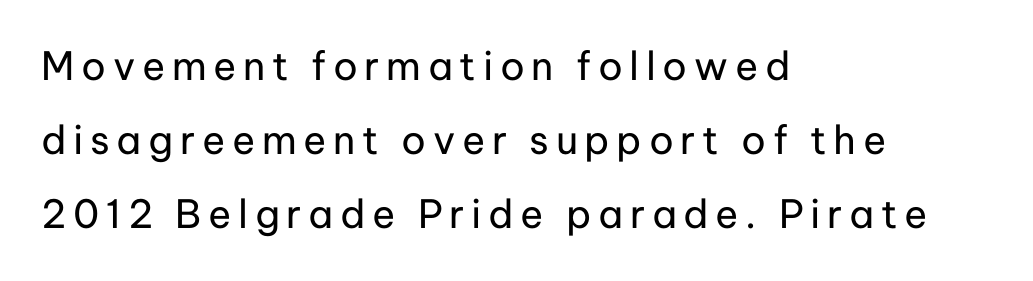
{"serif": "no", "italic": "no", "bold": "no", "weight": "regular", "width": "normal", "stroke_contrast": "low", "x_height": "medium", "monospaced": "no", "underline": "no", "align": "left", "line_spacing": "loose", "line_spacing_ratio": 1.9, "glyph_px": 39}
